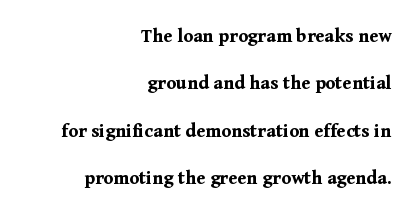
The lettering stays uniformly vertical, giving the passage a roman look. These words are printed bold, with thick strokes throughout. If you measured baseline to baseline, you'd find a long distance. This sample is right-justified, so line beginnings fall wherever the words allow. Anything drawn beneath the words? Only blank space.
